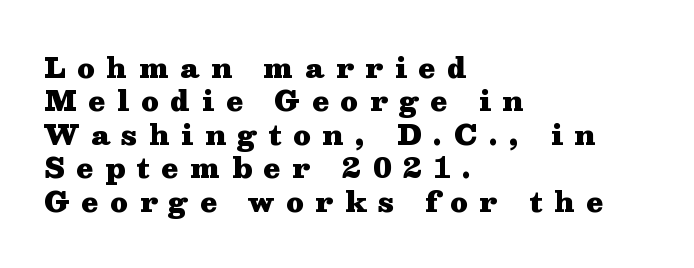
The image shows 27 px bold type, upright; set left-aligned, line spacing 1.24x, unusually wide letter spacing (+0.44 em), not underlined.
